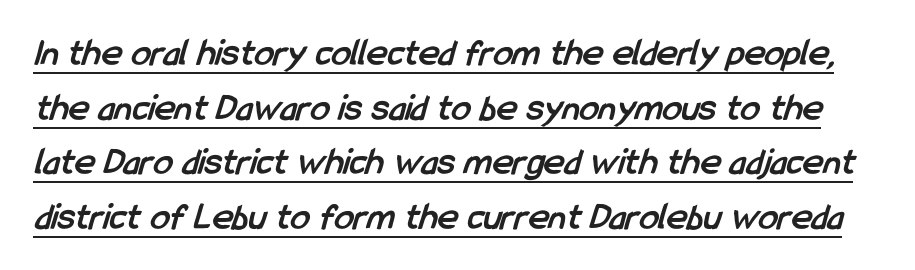
Q: Is the text bold? A: Yes.
Q: Is the typeface a serif or a sans-serif typeface? A: Sans-serif.
Q: Is the text underlined? A: Yes.
Q: Is the spacing between letters normal or unusually wide? A: Normal.
Q: Is the spacing between lines tight, normal or loose? A: Normal.
Q: Width (condensed, normal, or wide)? A: Condensed.
Q: Stroke contrast? A: Low.
Q: x-height? A: Medium.
Q: Monospaced? A: No.
